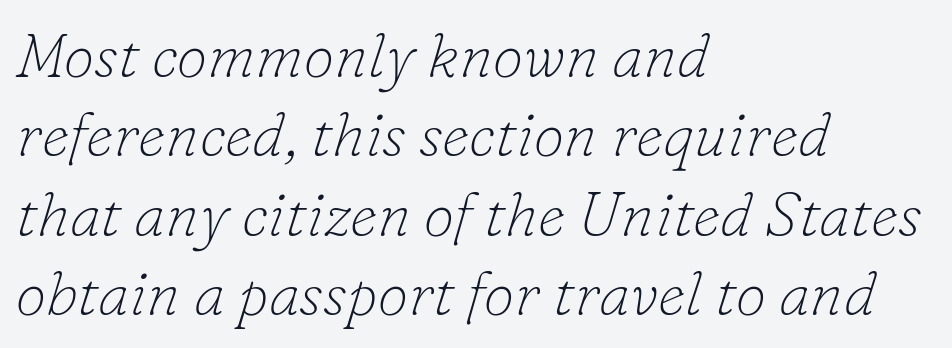
Line spacing here is normal. The lines in this sample share a left origin and differ only in where they stop. Standard letterfit; no display-style spreading of the glyphs. Every character sits at an angle, as italics do. Do the characters align in a grid? No, the font is proportional.
